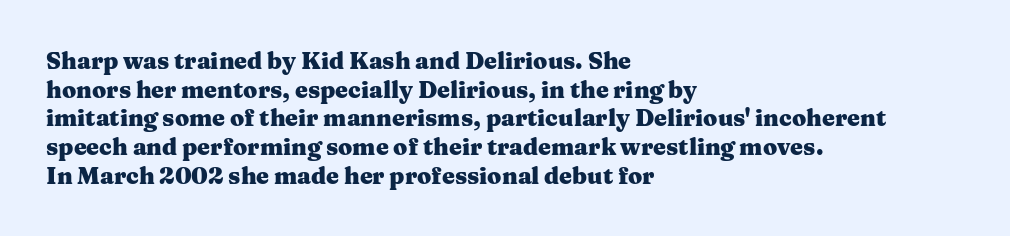
The image shows 23 px bold type, upright; set left-aligned, normal line spacing (1.25x), normal letter spacing, not underlined.
